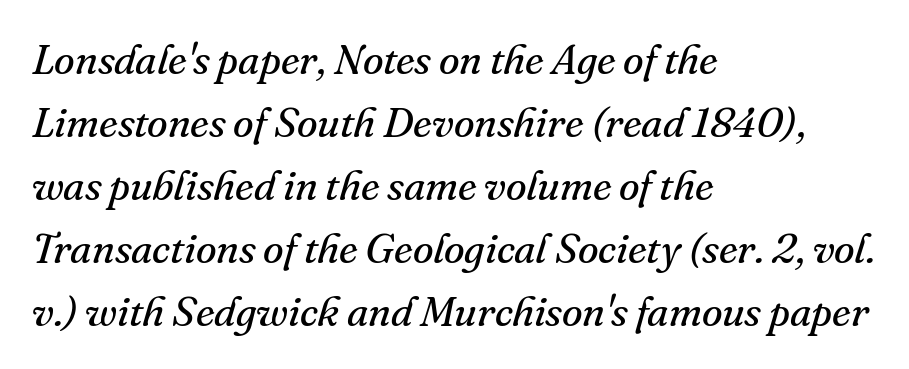
The image shows 42 px regular-weight serif type, italic (leaning right); set left-aligned, normal line spacing (1.5x), normal letter spacing, not underlined; medium stroke contrast and a small x-height.
